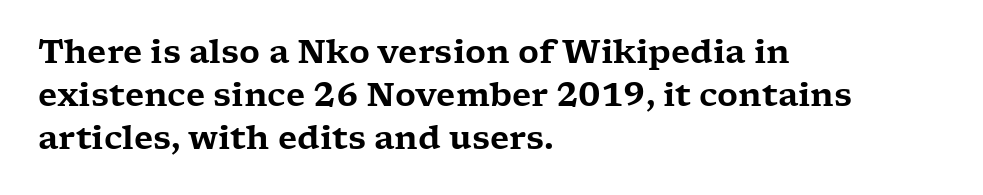
Q: Is the text italic (slanted)? A: No, it is upright.
Q: Is the typeface a serif or a sans-serif typeface? A: Serif.
Q: Is the text underlined? A: No.
Q: How is the paragraph aligned? A: Left-aligned.
Q: Is the spacing between letters normal or unusually wide? A: Normal.
Q: Is the spacing between lines tight, normal or loose? A: Normal.
Q: Width (condensed, normal, or wide)? A: Wide.
Q: Stroke contrast? A: Low.
Q: x-height? A: Medium.
Q: Monospaced? A: No.
